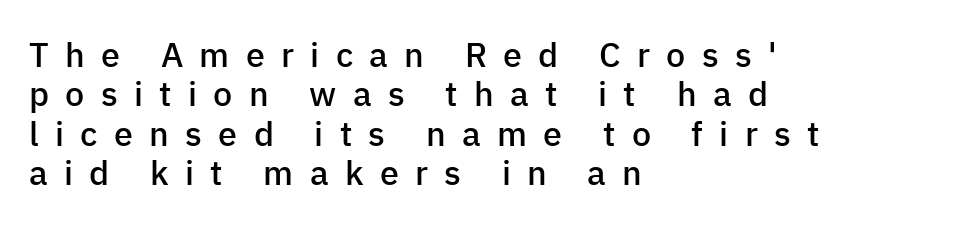
{"serif": "no", "italic": "no", "bold": "semi", "weight": "semibold", "width": "normal", "stroke_contrast": "low", "x_height": "medium", "monospaced": "no", "underline": "no", "align": "left", "line_spacing_ratio": 1.16, "letter_spacing": "wide", "letter_spacing_em": 0.48, "glyph_px": 34}
